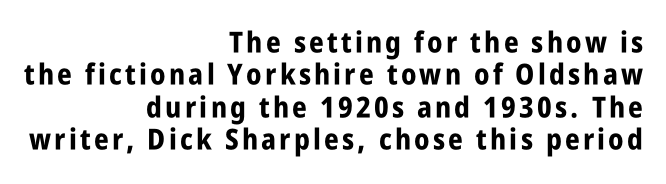
Q: Is the text bold? A: Yes.
Q: Is the text italic (slanted)? A: No, it is upright.
Q: Is the typeface a serif or a sans-serif typeface? A: Sans-serif.
Q: Is the text underlined? A: No.
Q: How is the paragraph aligned? A: Right-aligned.
Q: Is the spacing between lines tight, normal or loose? A: Tight.
Q: Width (condensed, normal, or wide)? A: Condensed.
Q: Stroke contrast? A: Low.
Q: x-height? A: Large.
Q: Monospaced? A: No.
